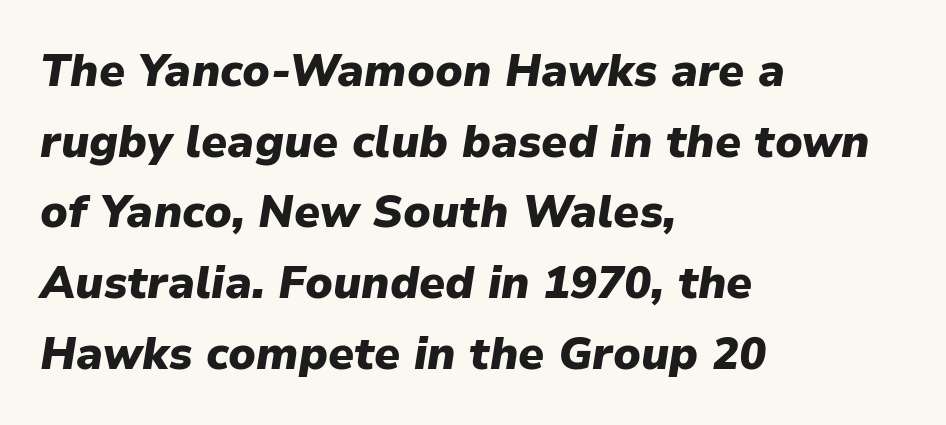
Q: Is the text bold? A: Yes.
Q: Is the text italic (slanted)? A: Yes, it leans right by about 9 degrees.
Q: Is the text underlined? A: No.
Q: How is the paragraph aligned? A: Left-aligned.
Q: Is the spacing between letters normal or unusually wide? A: Normal.
Q: Is the spacing between lines tight, normal or loose? A: Normal.
Q: Width (condensed, normal, or wide)? A: Normal.
Q: Stroke contrast? A: Low.
Q: x-height? A: Medium.
Q: Monospaced? A: No.
